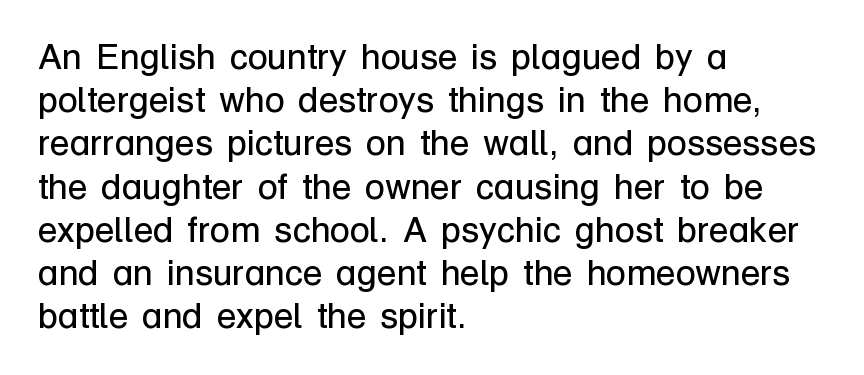
Rule under the text: the space is simply empty. A typesetter would label this face a sans. Glyph-to-glyph distance matches everyday printed text. The letterforms sit at book weight or below.
